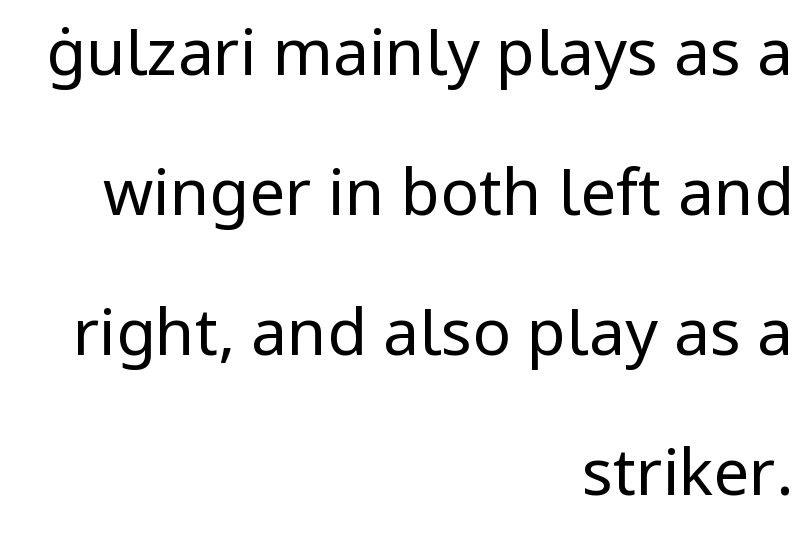
The image shows 64 px regular-weight sans-serif type, upright; set right-aligned, loose line spacing (2.19x), normal letter spacing, not underlined; low stroke contrast and a medium x-height.
